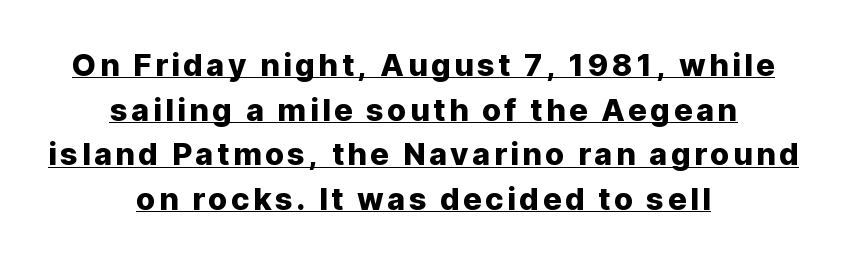
The image shows 31 px sans-serif type, upright; set centered, normal line spacing (1.44x), underlined; low stroke contrast and a medium x-height.
